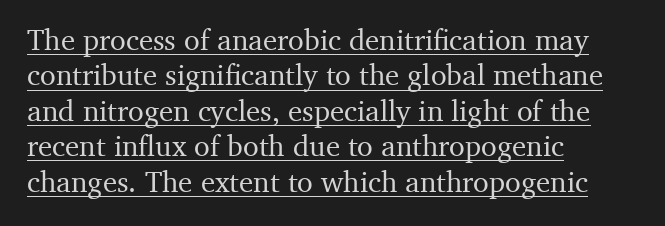
Q: Is the text italic (slanted)? A: No, it is upright.
Q: Is the typeface a serif or a sans-serif typeface? A: Serif.
Q: Is the text underlined? A: Yes.
Q: How is the paragraph aligned? A: Left-aligned.
Q: Is the spacing between letters normal or unusually wide? A: Normal.
Q: Width (condensed, normal, or wide)? A: Normal.
Q: Stroke contrast? A: Medium.
Q: x-height? A: Medium.
Q: Monospaced? A: No.
